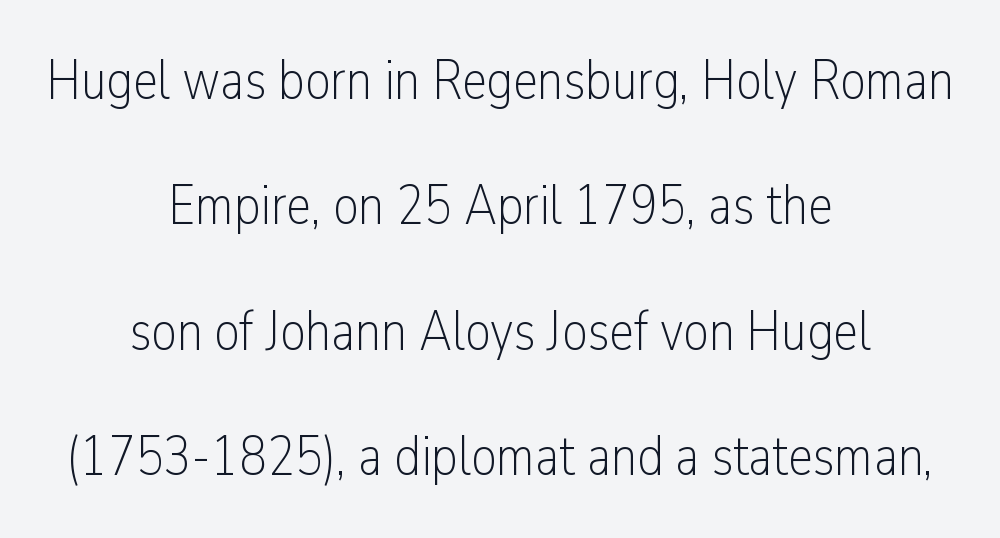
{"serif": "no", "italic": "no", "bold": "no", "weight": "light", "width": "condensed", "stroke_contrast": "low", "x_height": "medium", "monospaced": "no", "underline": "no", "align": "center", "line_spacing": "loose", "line_spacing_ratio": 2.24, "letter_spacing": "normal", "letter_spacing_em": 0.0, "glyph_px": 56}
